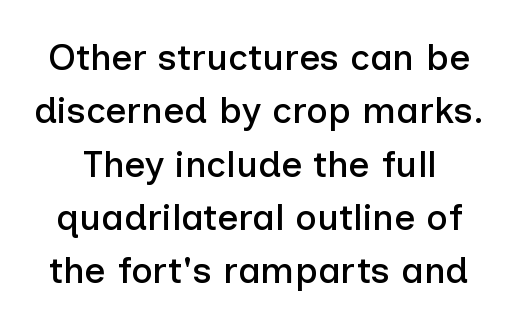
The image shows 37 px sans-serif type, upright; set normal line spacing (1.44x), normal letter spacing, not underlined; low stroke contrast and a medium x-height.
